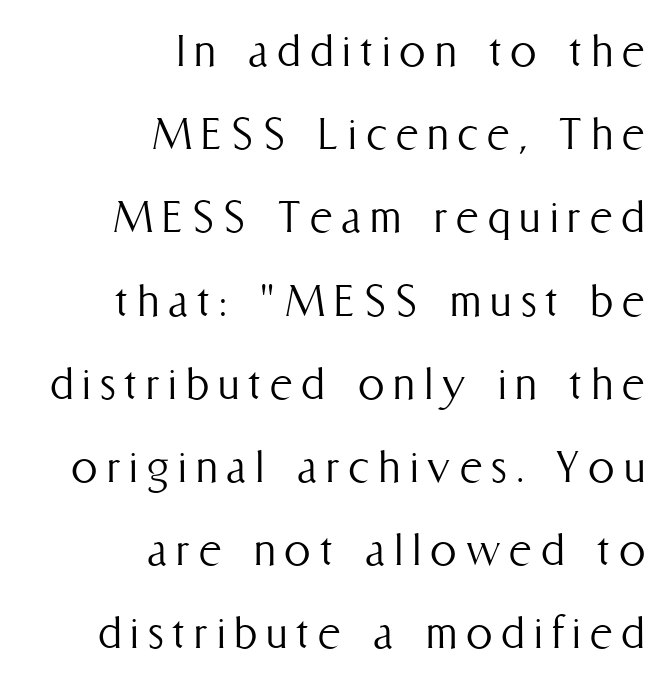
{"italic": "no", "bold": "no", "weight": "light", "width": "condensed", "stroke_contrast": "medium", "x_height": "medium", "monospaced": "no", "underline": "no", "align": "right", "line_spacing": "normal", "line_spacing_ratio": 1.57, "glyph_px": 53}
